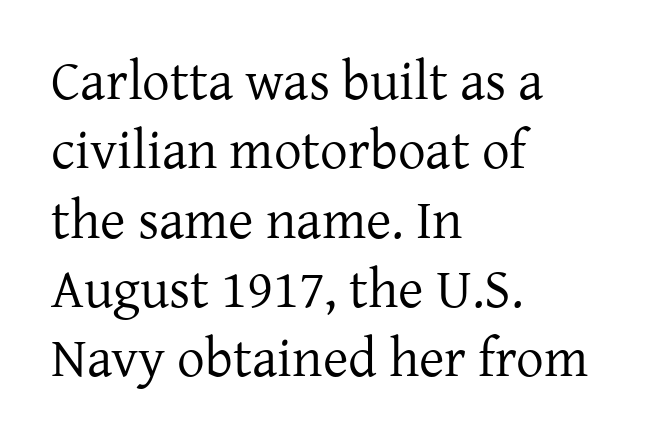
{"serif": "yes", "italic": "no", "bold": "no", "weight": "regular", "width": "normal", "stroke_contrast": "low", "x_height": "medium", "monospaced": "no", "underline": "no", "align": "left", "line_spacing": "normal", "line_spacing_ratio": 1.26, "letter_spacing": "normal", "letter_spacing_em": 0.0, "glyph_px": 55}
